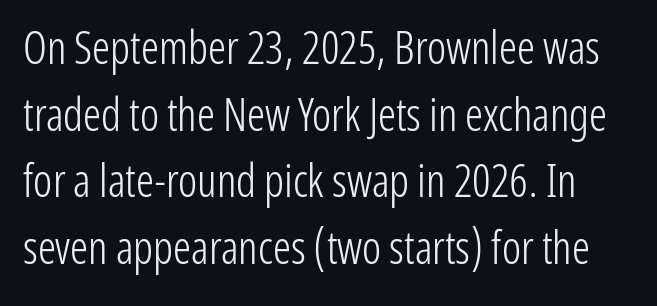
The image shows 45 px light, condensed sans-serif type, upright; set normal line spacing (1.48x), normal letter spacing, not underlined; low stroke contrast and a medium x-height.
